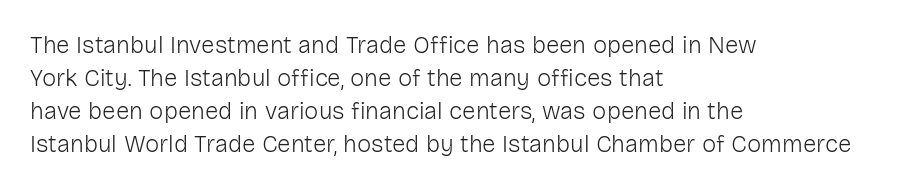
{"italic": "no", "bold": "no", "underline": "no", "align": "left", "line_spacing": "normal", "line_spacing_ratio": 1.37, "letter_spacing": "normal", "letter_spacing_em": 0.0, "glyph_px": 24}
